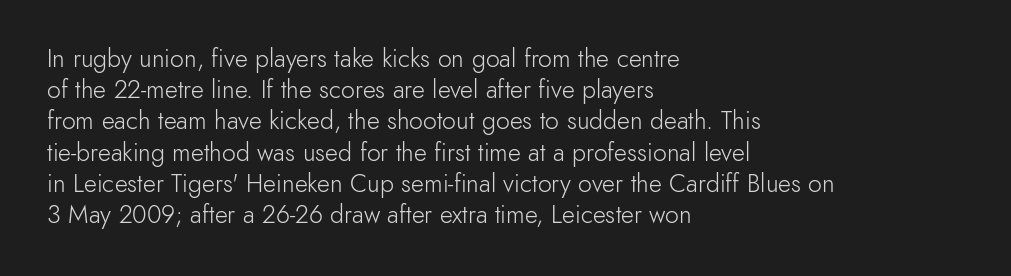
Q: Is the text bold? A: No.
Q: Is the text italic (slanted)? A: No, it is upright.
Q: Is the text underlined? A: No.
Q: How is the paragraph aligned? A: Left-aligned.
Q: Is the spacing between letters normal or unusually wide? A: Normal.
Q: Is the spacing between lines tight, normal or loose? A: Normal.
